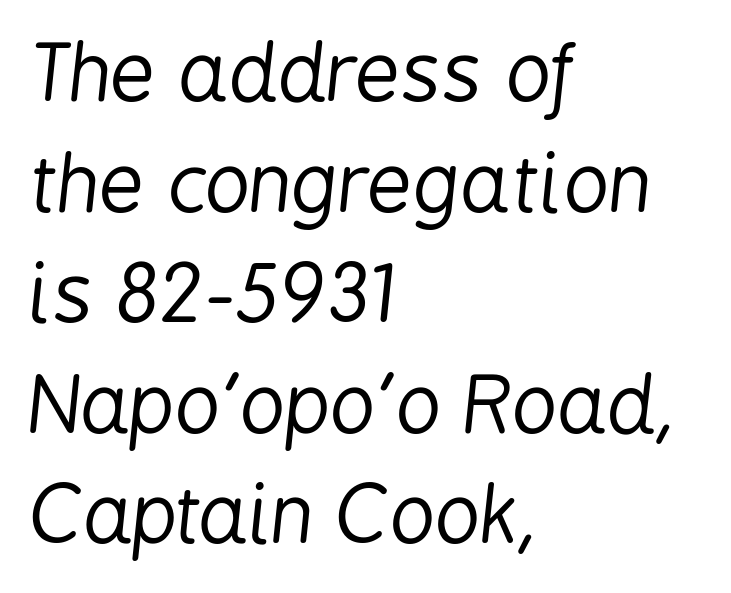
The space directly below the letters is spotless. Stems here are at most as thick as an everyday book face. Is the block centered? No — it sits flush against the left margin. You could not count columns in this text — the font is proportionally spaced.
